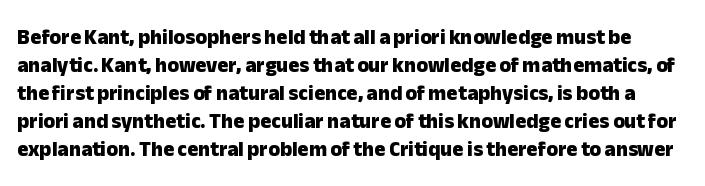
The image shows 21 px bold type, upright; set normal line spacing (1.33x), normal letter spacing, not underlined.
